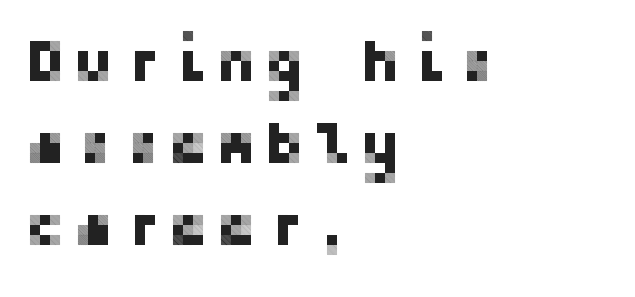
{"serif": "no", "italic": "no", "width": "normal", "stroke_contrast": "low", "x_height": "medium", "underline": "no", "align": "left", "line_spacing": "normal", "line_spacing_ratio": 1.37, "glyph_px": 60}
